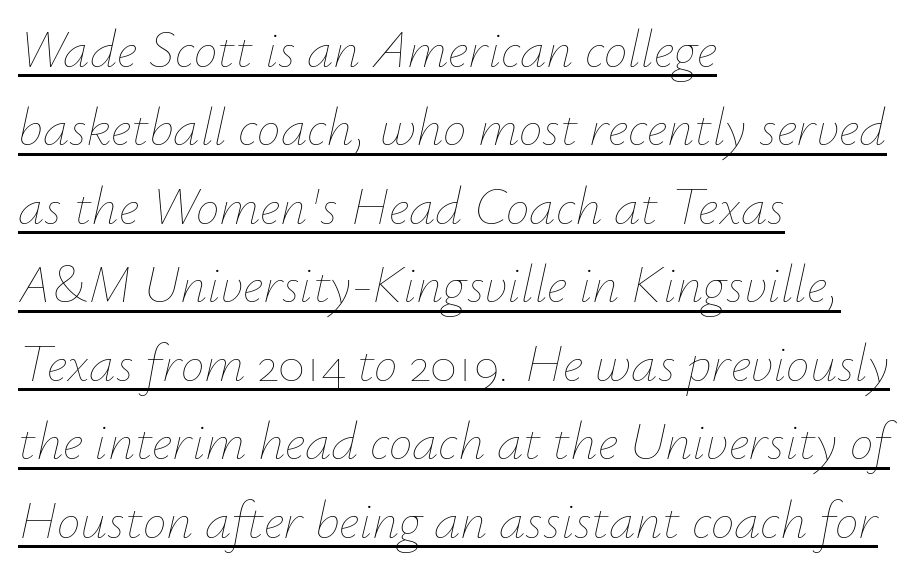
The image shows 53 px thin type, italic (leaning right); set left-aligned, normal line spacing (1.48x), normal letter spacing, underlined; low stroke contrast and a small x-height.
